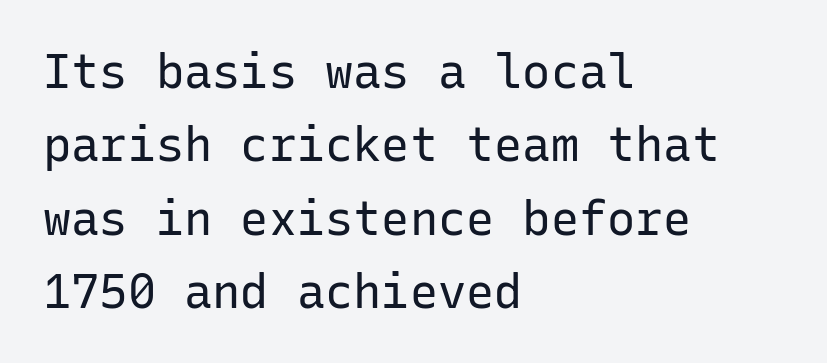
{"serif": "no", "italic": "no", "bold": "no", "weight": "regular", "width": "normal", "stroke_contrast": "low", "x_height": "medium", "monospaced": "yes", "underline": "no", "align": "left", "line_spacing": "normal", "line_spacing_ratio": 1.56, "letter_spacing": "normal", "letter_spacing_em": 0.0, "glyph_px": 47}
